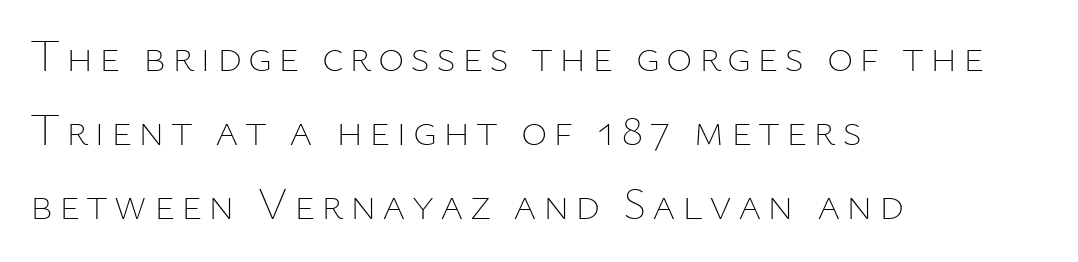
Q: Is the text bold? A: No.
Q: Is the text italic (slanted)? A: No, it is upright.
Q: Is the text underlined? A: No.
Q: How is the paragraph aligned? A: Left-aligned.
Q: Is the spacing between lines tight, normal or loose? A: Normal.
Q: Width (condensed, normal, or wide)? A: Normal.
Q: Stroke contrast? A: Low.
Q: x-height? A: Medium.
Q: Monospaced? A: No.
